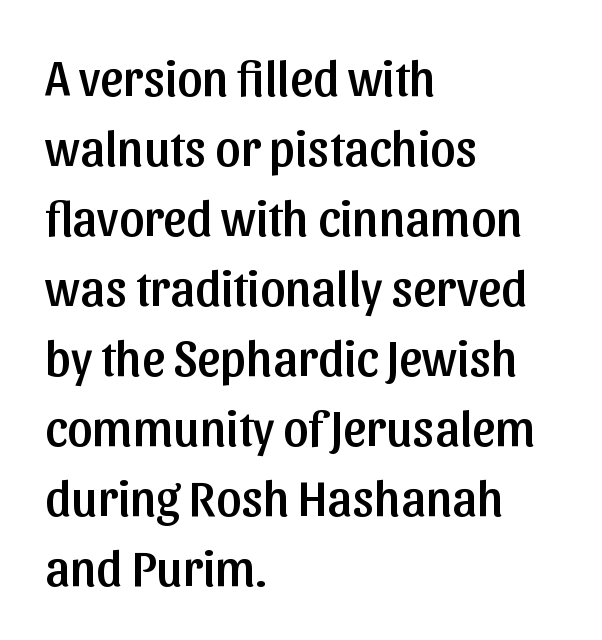
Q: Is the text italic (slanted)? A: No, it is upright.
Q: Is the typeface a serif or a sans-serif typeface? A: Sans-serif.
Q: Is the text underlined? A: No.
Q: How is the paragraph aligned? A: Left-aligned.
Q: Is the spacing between letters normal or unusually wide? A: Normal.
Q: Is the spacing between lines tight, normal or loose? A: Normal.
Q: Width (condensed, normal, or wide)? A: Normal.
Q: Stroke contrast? A: Low.
Q: x-height? A: Medium.
Q: Monospaced? A: No.
